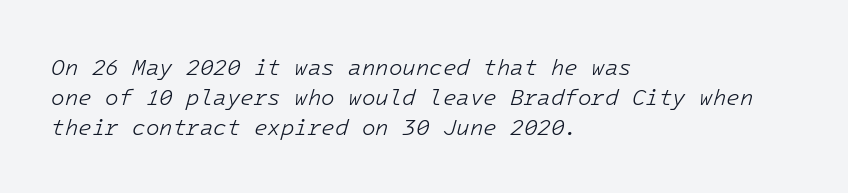
{"italic": "yes", "lean": "right", "slant_degrees": 16, "bold": "no", "underline": "no", "align": "left", "line_spacing": "normal", "line_spacing_ratio": 1.36, "letter_spacing": "normal", "letter_spacing_em": 0.0, "glyph_px": 22}
